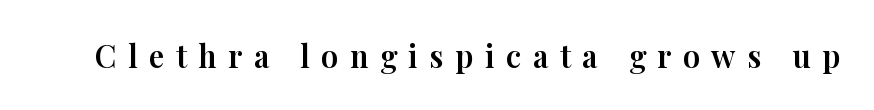
The image shows 31 px serif type, upright; set unusually wide letter spacing (+0.37 em), not underlined; high stroke contrast and a medium x-height.
